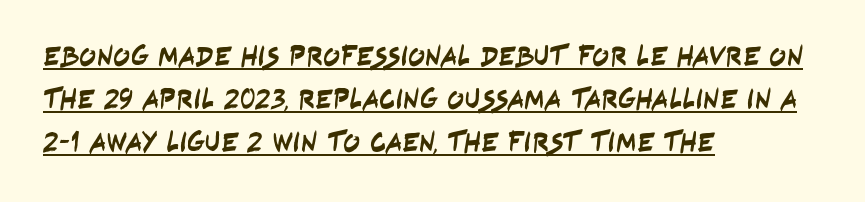
Q: Is the typeface a serif or a sans-serif typeface? A: Sans-serif.
Q: Is the text underlined? A: Yes.
Q: How is the paragraph aligned? A: Left-aligned.
Q: Is the spacing between letters normal or unusually wide? A: Normal.
Q: Is the spacing between lines tight, normal or loose? A: Normal.
Q: Width (condensed, normal, or wide)? A: Condensed.
Q: Stroke contrast? A: Low.
Q: x-height? A: Large.
Q: Monospaced? A: No.
